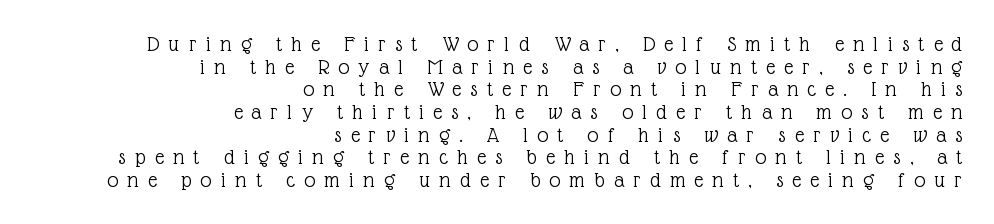
{"italic": "no", "bold": "no", "underline": "no", "align": "right", "line_spacing": "tight", "line_spacing_ratio": 1.03, "letter_spacing": "wide", "letter_spacing_em": 0.43, "glyph_px": 22}
